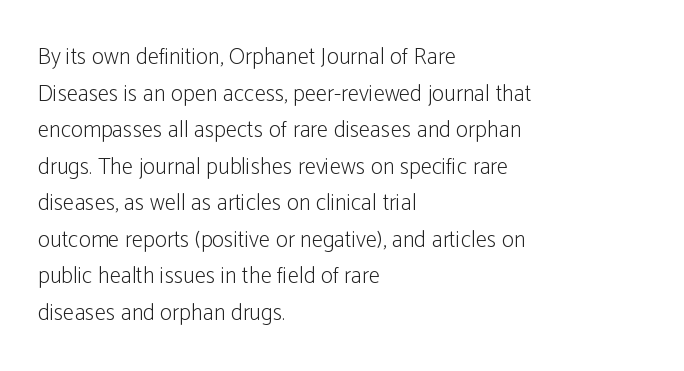
Notice how descenders clear the ascenders below comfortably — that's standard leading. Heft: none added — not bold. Posture: upright roman. The tracking reads as untouched default to a designer's eye. If you drew a ruler down the left edge, every line would touch it.
